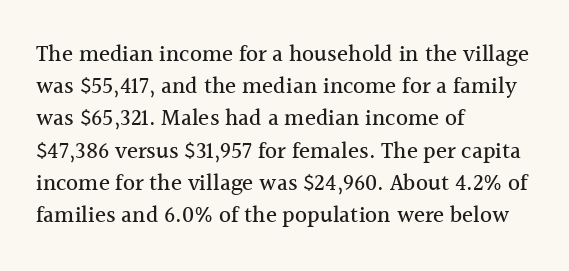
Does the leading feel generous? No, just average. The paragraph shown leans on its left margin. The string is rendered with underlining switched off. Here the glyphs are tracked normally, forming tight word shapes. The font's upright variant was chosen for this text.
